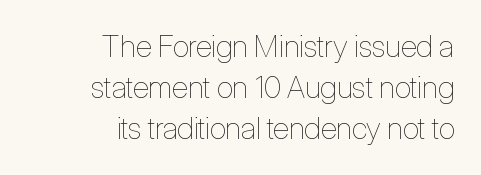
These lines are set flush right with a ragged left edge. Words appear dense and cohesive because spacing is normal. Each stroke keeps to a modest, everyday thickness or less. Posture: vertical.
